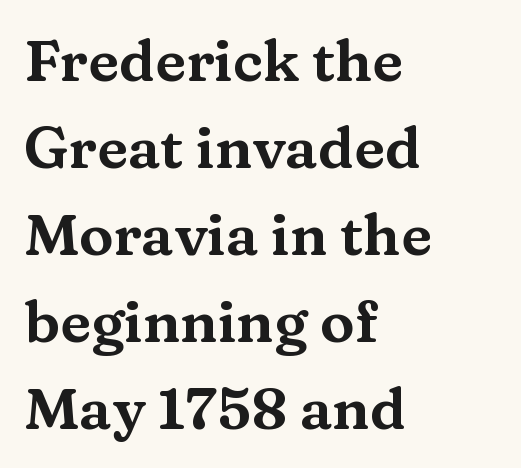
The image shows 58 px wide serif type, upright; set left-aligned, normal line spacing (1.5x), normal letter spacing, not underlined; medium stroke contrast and a medium x-height.
